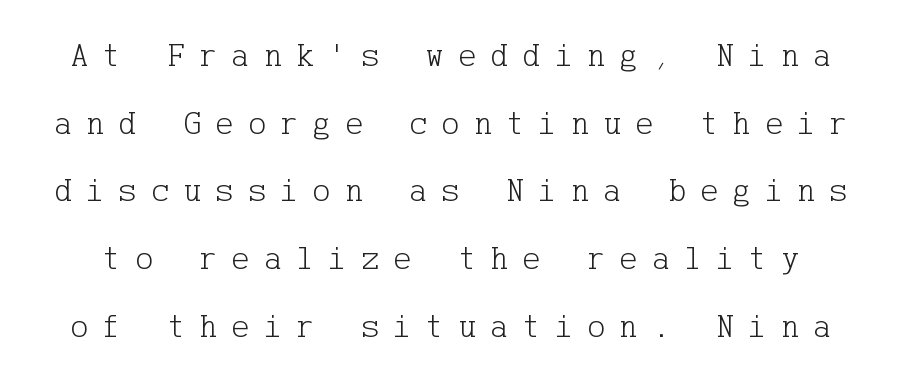
The image shows 34 px light serif type, upright; set loose line spacing (1.99x), unusually wide letter spacing (+0.42 em), not underlined; low stroke contrast and a medium x-height.
